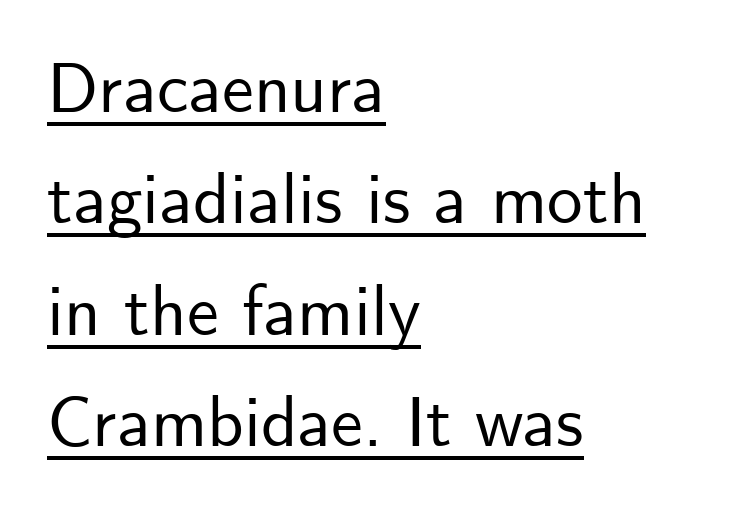
The image shows 71 px sans-serif type, upright; set left-aligned, normal line spacing (1.57x), normal letter spacing, underlined; low stroke contrast and a small x-height.
